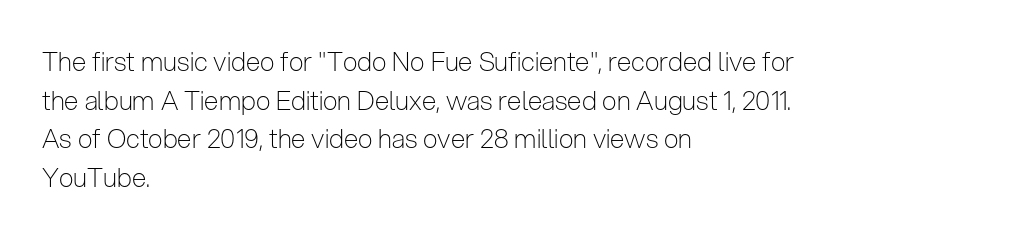
Q: Is the text bold? A: No.
Q: Is the text italic (slanted)? A: No, it is upright.
Q: Is the text underlined? A: No.
Q: How is the paragraph aligned? A: Left-aligned.
Q: Is the spacing between letters normal or unusually wide? A: Normal.
Q: Is the spacing between lines tight, normal or loose? A: Normal.
